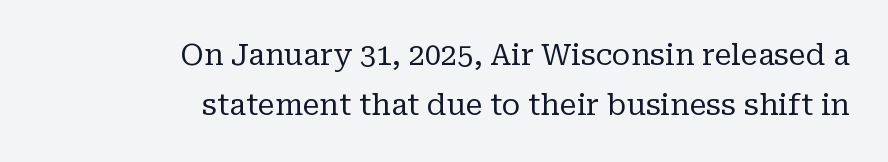
Q: Is the text bold? A: No.
Q: Is the text italic (slanted)? A: No, it is upright.
Q: Is the typeface a serif or a sans-serif typeface? A: Serif.
Q: Is the text underlined? A: No.
Q: How is the paragraph aligned? A: Right-aligned.
Q: Is the spacing between letters normal or unusually wide? A: Normal.
Q: Width (condensed, normal, or wide)? A: Normal.
Q: Stroke contrast? A: Low.
Q: x-height? A: Medium.
Q: Monospaced? A: No.
